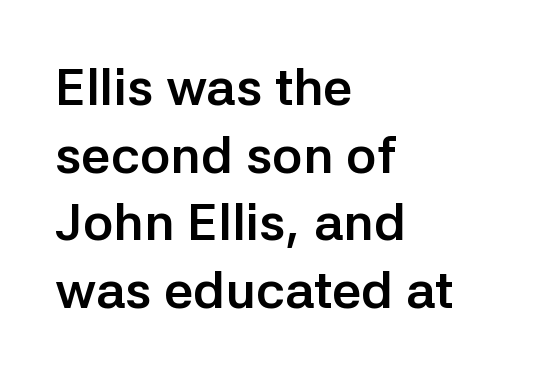
{"serif": "no", "italic": "no", "bold": "yes", "weight": "semibold", "width": "normal", "stroke_contrast": "low", "x_height": "medium", "monospaced": "no", "underline": "no", "align": "left", "line_spacing": "normal", "line_spacing_ratio": 1.3, "letter_spacing": "normal", "letter_spacing_em": 0.0, "glyph_px": 52}
